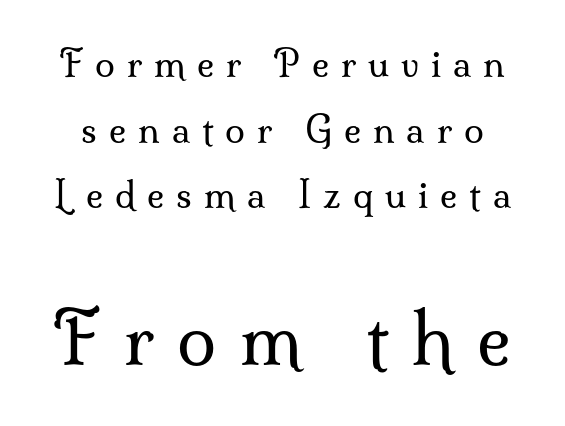
The image shows 71 px regular-weight serif type, upright; set line spacing 1.82x, unusually wide letter spacing (+0.33 em), not underlined; the second (bottom) block is 1.97x larger; medium stroke contrast and a small x-height.
